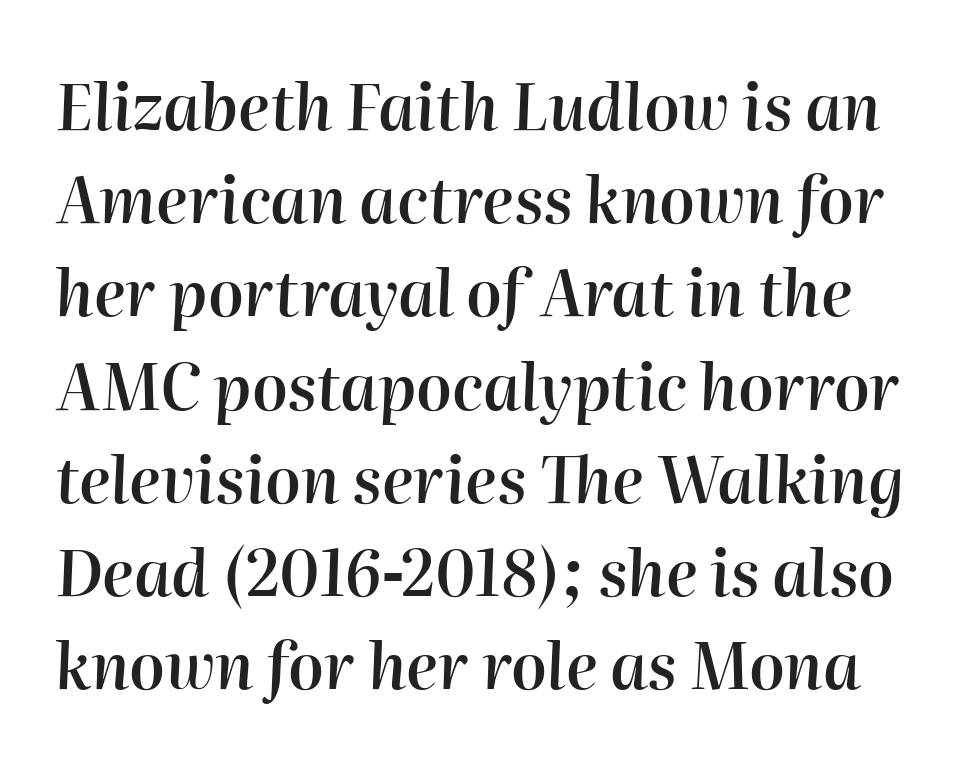
{"italic": "yes", "lean": "right", "slant_degrees": 2, "bold": "semi", "weight": "semibold", "width": "normal", "stroke_contrast": "high", "x_height": "medium", "monospaced": "no", "underline": "no", "line_spacing": "normal", "line_spacing_ratio": 1.48, "letter_spacing": "normal", "letter_spacing_em": 0.0, "glyph_px": 63}
